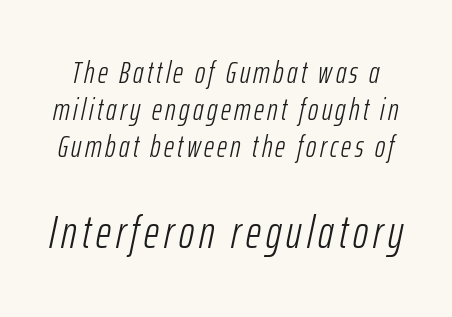
Q: Is the text bold? A: No.
Q: Is the text italic (slanted)? A: Yes, it leans right by about 12 degrees.
Q: Is the text underlined? A: No.
Q: Which block of text is set in a larger size, the first (top) or the second (bottom)? A: The second (bottom) one.
Q: Width (condensed, normal, or wide)? A: Condensed.
Q: Stroke contrast? A: Low.
Q: x-height? A: Medium.
Q: Monospaced? A: No.
